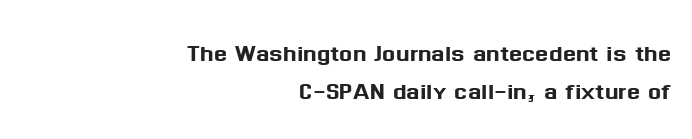
{"serif": "no", "italic": "no", "width": "normal", "stroke_contrast": "medium", "x_height": "medium", "monospaced": "no", "underline": "no", "align": "right", "line_spacing_ratio": 1.21, "letter_spacing": "normal", "letter_spacing_em": 0.0, "glyph_px": 31}
